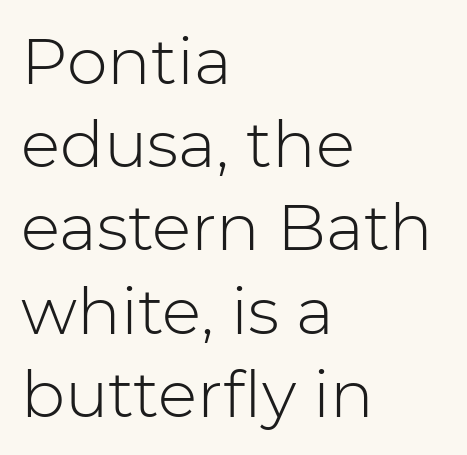
{"serif": "no", "italic": "no", "bold": "no", "weight": "light", "width": "normal", "stroke_contrast": "low", "x_height": "medium", "monospaced": "no", "underline": "no", "align": "left", "line_spacing": "normal", "line_spacing_ratio": 1.28, "letter_spacing": "normal", "letter_spacing_em": 0.0, "glyph_px": 65}
